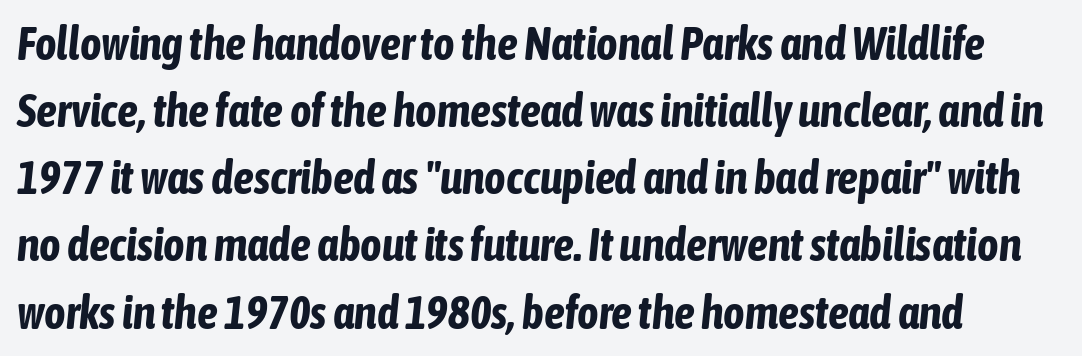
Tracking here is standard; glyphs follow each other at the usual distance. The sample has been set heavy, in full bold. Compared with ordinary roman type, these characters are visibly tilted. In terms of leading, this rendering sits right in the middle. Letters rest on an invisible, unmarked baseline.
